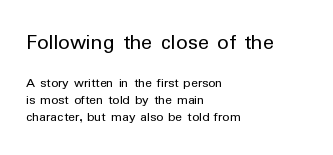
Plain, unruled lines of type. The strokes carry an ordinary text weight at most. No extra tracking has been applied to these lines. The lettering holds an erect, upright posture throughout.
